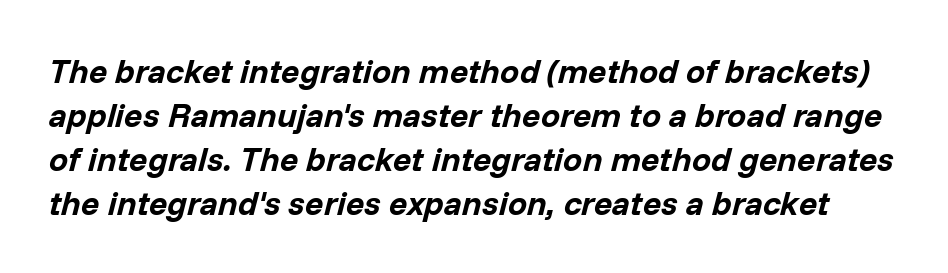
The leading is moderate, giving the passage an even texture. Here the glyphs are tracked normally, forming tight word shapes. Nobody drew a line under any word here. Thick stems and heavy bowls — unmistakably bold. An italicized treatment has been applied to the whole sample. Think of a printed novel: that variable character pitch is what you see here.
